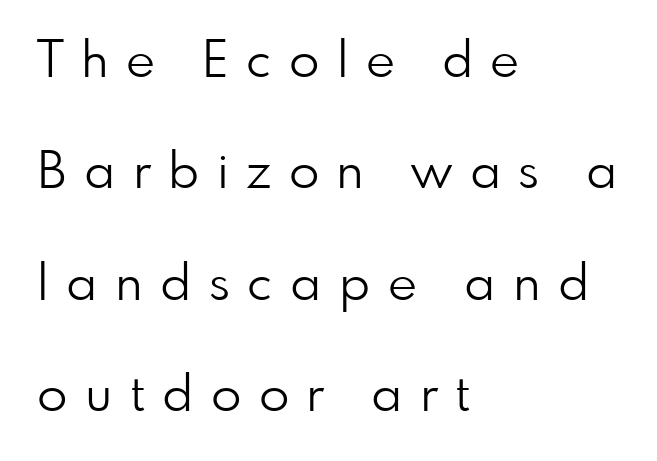
{"serif": "no", "italic": "no", "bold": "no", "weight": "light", "width": "normal", "stroke_contrast": "low", "x_height": "small", "monospaced": "no", "underline": "no", "align": "left", "line_spacing": "loose", "line_spacing_ratio": 2.23, "letter_spacing": "wide", "letter_spacing_em": 0.35, "glyph_px": 50}
